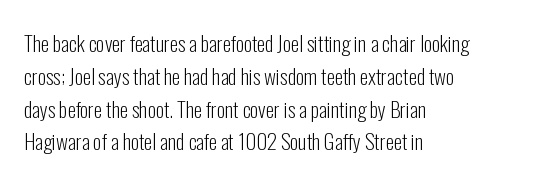
The image shows 21 px text type, upright; set left-aligned, normal line spacing (1.56x), normal letter spacing, not underlined.
